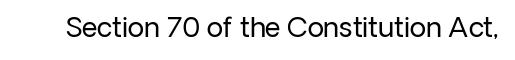
The image shows 27 px text type, upright; set normal letter spacing, not underlined.
